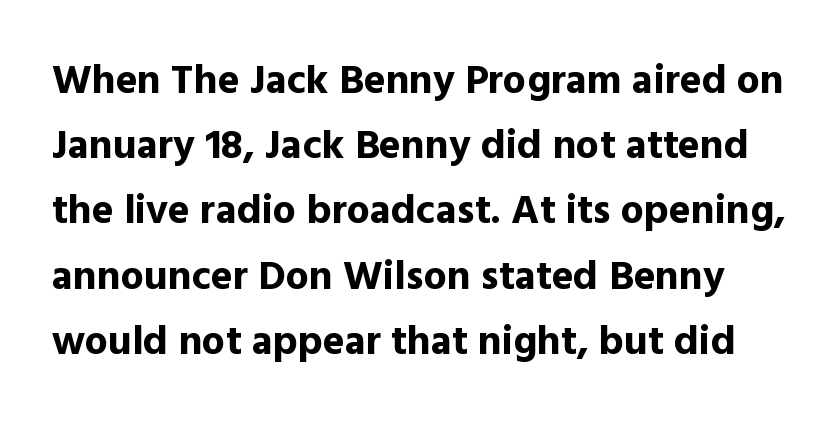
Q: Is the text bold? A: Yes.
Q: Is the text italic (slanted)? A: No, it is upright.
Q: Is the typeface a serif or a sans-serif typeface? A: Sans-serif.
Q: Is the text underlined? A: No.
Q: Is the spacing between letters normal or unusually wide? A: Normal.
Q: Is the spacing between lines tight, normal or loose? A: Normal.
Q: Width (condensed, normal, or wide)? A: Normal.
Q: x-height? A: Medium.
Q: Monospaced? A: No.
